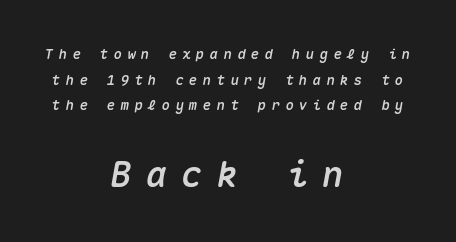
Two sizes are in play, and the larger belongs to the second block. In terms of letterspacing, this is a distinctly airy, spread setting. Neither beginnings nor endings align; midpoints do. Characters are canted at an angle relative to the baseline's perpendicular. Only glyphs here, with clear space below each row. A typesetter would call this monospace, since all characters share one set width.
